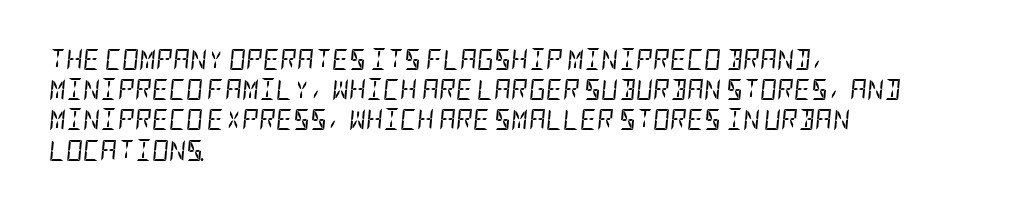
Caption: standard tracking, unaltered. On a weight scale, this lands at 450 or below. The text carries the slant typical of an italic or oblique font. If you drew a ruler down the left edge, every line would touch it. Underlining? Definitely not there. The space between consecutive lines is moderate.
